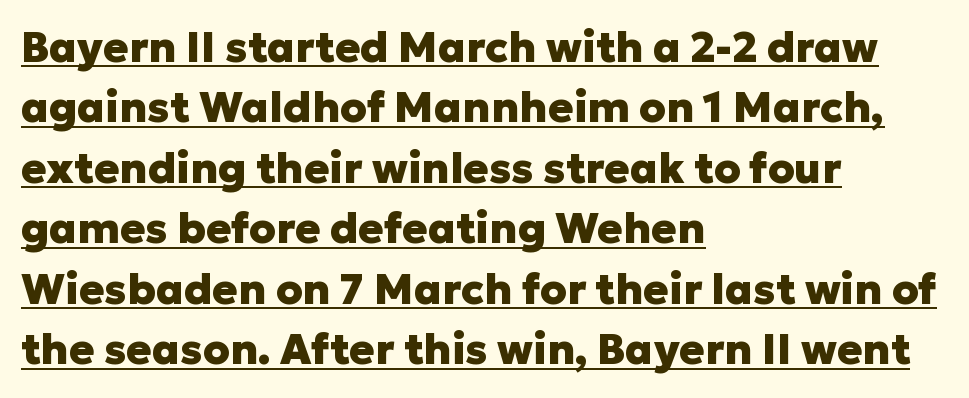
Q: Is the text bold? A: Yes.
Q: Is the text italic (slanted)? A: No, it is upright.
Q: Is the typeface a serif or a sans-serif typeface? A: Sans-serif.
Q: Is the text underlined? A: Yes.
Q: How is the paragraph aligned? A: Left-aligned.
Q: Is the spacing between letters normal or unusually wide? A: Normal.
Q: Is the spacing between lines tight, normal or loose? A: Normal.
Q: Width (condensed, normal, or wide)? A: Normal.
Q: Stroke contrast? A: Low.
Q: x-height? A: Medium.
Q: Monospaced? A: No.
